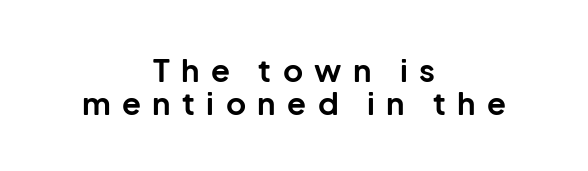
Q: Is the text bold? A: Yes.
Q: Is the text italic (slanted)? A: No, it is upright.
Q: Is the typeface a serif or a sans-serif typeface? A: Sans-serif.
Q: Is the text underlined? A: No.
Q: How is the paragraph aligned? A: Centered.
Q: Is the spacing between letters normal or unusually wide? A: Unusually wide.
Q: Is the spacing between lines tight, normal or loose? A: Tight.
Q: Width (condensed, normal, or wide)? A: Normal.
Q: Stroke contrast? A: Low.
Q: x-height? A: Medium.
Q: Monospaced? A: No.
